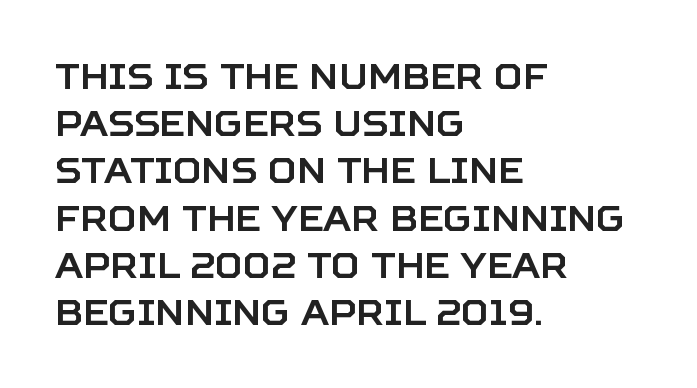
Q: Is the text italic (slanted)? A: No, it is upright.
Q: Is the typeface a serif or a sans-serif typeface? A: Sans-serif.
Q: Is the text underlined? A: No.
Q: How is the paragraph aligned? A: Left-aligned.
Q: Is the spacing between letters normal or unusually wide? A: Normal.
Q: Is the spacing between lines tight, normal or loose? A: Normal.
Q: Width (condensed, normal, or wide)? A: Normal.
Q: Stroke contrast? A: Low.
Q: x-height? A: Large.
Q: Monospaced? A: No.
